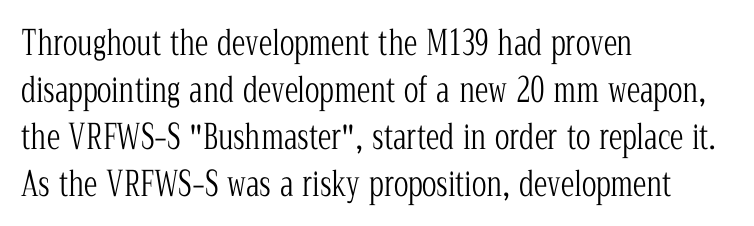
Q: Is the text bold? A: No.
Q: Is the text italic (slanted)? A: No, it is upright.
Q: Is the typeface a serif or a sans-serif typeface? A: Serif.
Q: Is the text underlined? A: No.
Q: How is the paragraph aligned? A: Left-aligned.
Q: Is the spacing between letters normal or unusually wide? A: Normal.
Q: Is the spacing between lines tight, normal or loose? A: Normal.
Q: Width (condensed, normal, or wide)? A: Condensed.
Q: Stroke contrast? A: Low.
Q: x-height? A: Medium.
Q: Monospaced? A: No.
